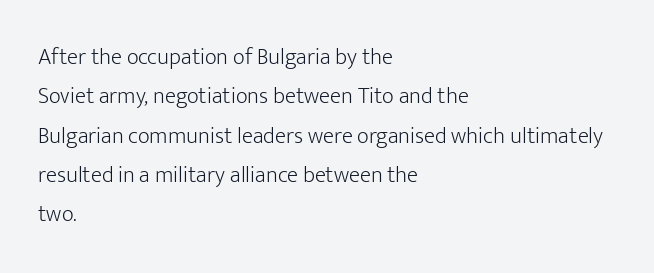
The image shows 23 px text type, upright; set left-aligned, line spacing 1.71x, normal letter spacing, not underlined.
